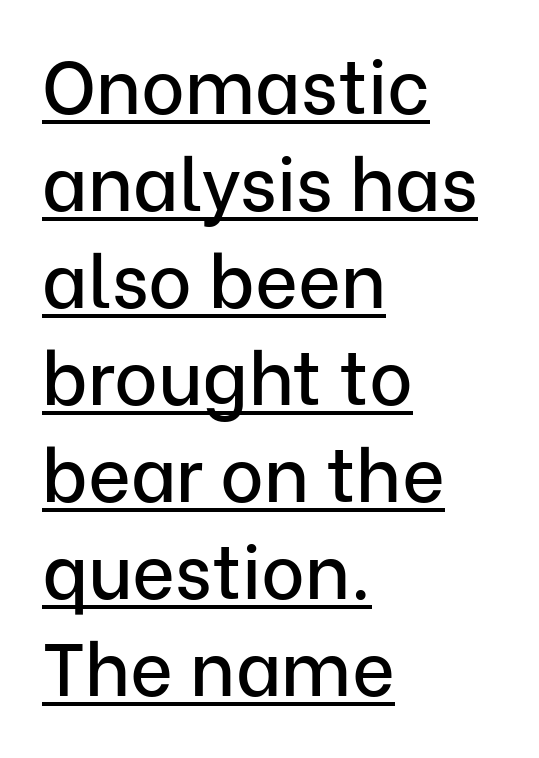
Decoration check: the copy is underlined. Do the characters align in a grid? No, the font is proportional. The line texture is even and compact thanks to regular tracking. The letters carry no serifs — their stems end cleanly without finishing strokes.
